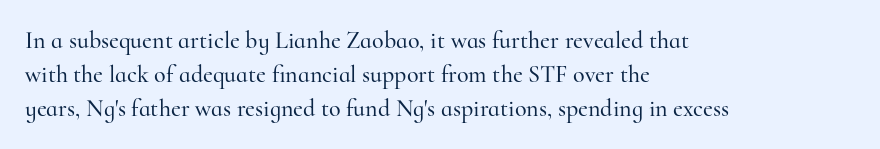
Q: Is the text italic (slanted)? A: No, it is upright.
Q: Is the text underlined? A: No.
Q: How is the paragraph aligned? A: Left-aligned.
Q: Is the spacing between letters normal or unusually wide? A: Normal.
Q: Is the spacing between lines tight, normal or loose? A: Normal.
